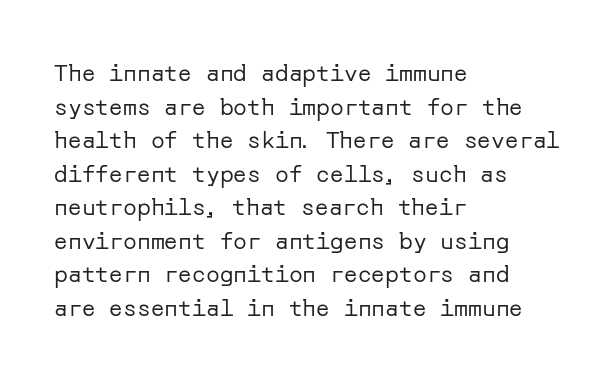
Q: Is the text bold? A: No.
Q: Is the text italic (slanted)? A: No, it is upright.
Q: Is the text underlined? A: No.
Q: How is the paragraph aligned? A: Left-aligned.
Q: Is the spacing between letters normal or unusually wide? A: Normal.
Q: Is the spacing between lines tight, normal or loose? A: Normal.
